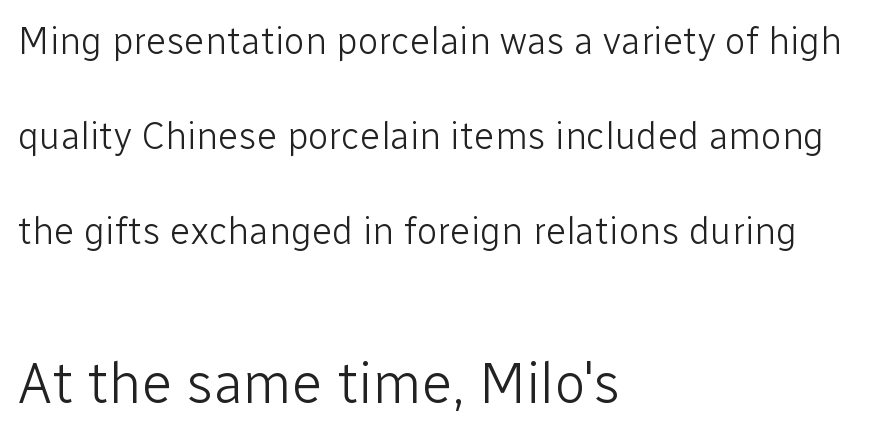
The image shows 57 px light sans-serif type, upright; set left-aligned, loose line spacing (2.5x), normal letter spacing, not underlined; the second (bottom) block is 1.5x larger; low stroke contrast and a medium x-height.
